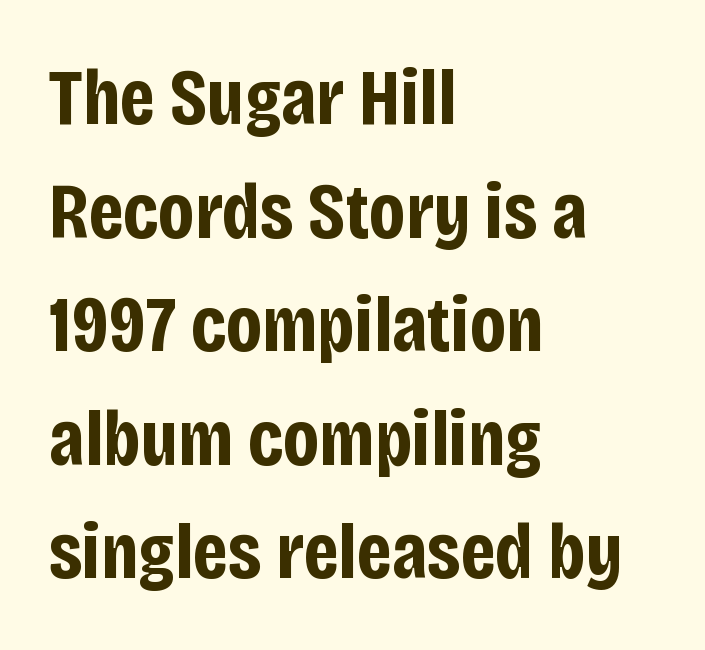
{"serif": "no", "italic": "no", "bold": "yes", "weight": "bold", "width": "condensed", "stroke_contrast": "low", "x_height": "large", "monospaced": "no", "underline": "no", "align": "left", "line_spacing": "normal", "line_spacing_ratio": 1.42, "letter_spacing": "normal", "letter_spacing_em": 0.0, "glyph_px": 80}
